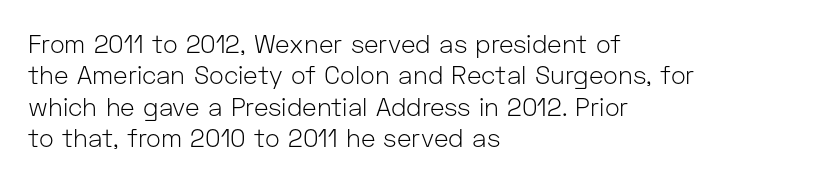
{"italic": "no", "bold": "no", "underline": "no", "align": "left", "line_spacing": "normal", "line_spacing_ratio": 1.26, "letter_spacing": "normal", "letter_spacing_em": 0.0, "glyph_px": 25}
